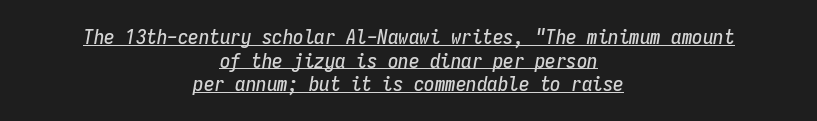
{"italic": "yes", "lean": "right", "slant_degrees": 9, "underline": "yes", "align": "center", "line_spacing": "tight", "line_spacing_ratio": 1.13, "letter_spacing": "normal", "letter_spacing_em": 0.0, "glyph_px": 21}
